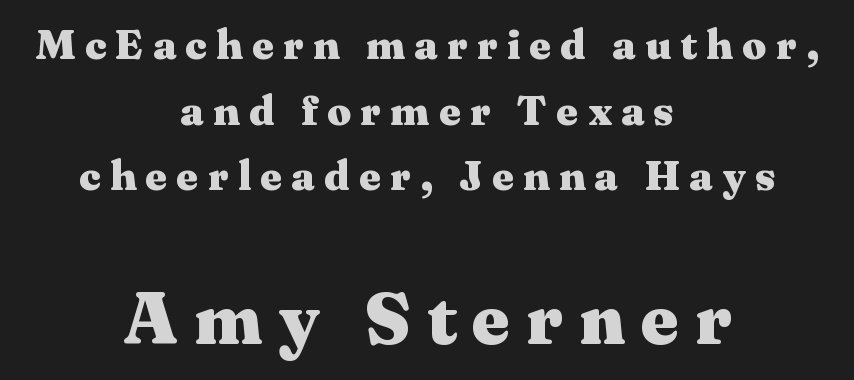
Q: Is the text bold? A: Yes.
Q: Is the text italic (slanted)? A: No, it is upright.
Q: Is the typeface a serif or a sans-serif typeface? A: Serif.
Q: Is the text underlined? A: No.
Q: How is the paragraph aligned? A: Centered.
Q: Is the spacing between letters normal or unusually wide? A: Unusually wide.
Q: Is the spacing between lines tight, normal or loose? A: Normal.
Q: Which block of text is set in a larger size, the first (top) or the second (bottom)? A: The second (bottom) one.
Q: Width (condensed, normal, or wide)? A: Wide.
Q: Stroke contrast? A: Medium.
Q: x-height? A: Medium.
Q: Monospaced? A: No.
